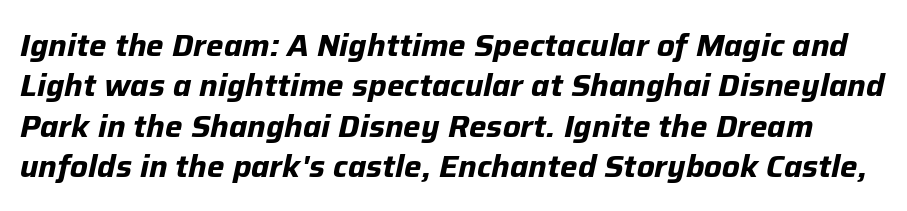
The image shows 31 px bold type, italic (leaning right); set normal line spacing (1.3x), normal letter spacing, not underlined; low stroke contrast and a medium x-height.
